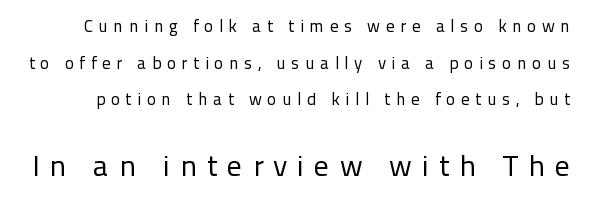
The image shows 30 px regular-weight sans-serif type, upright; set loose line spacing (2.16x), unusually wide letter spacing (+0.33 em), not underlined; the second (bottom) block is 1.76x larger; low stroke contrast and a medium x-height.
